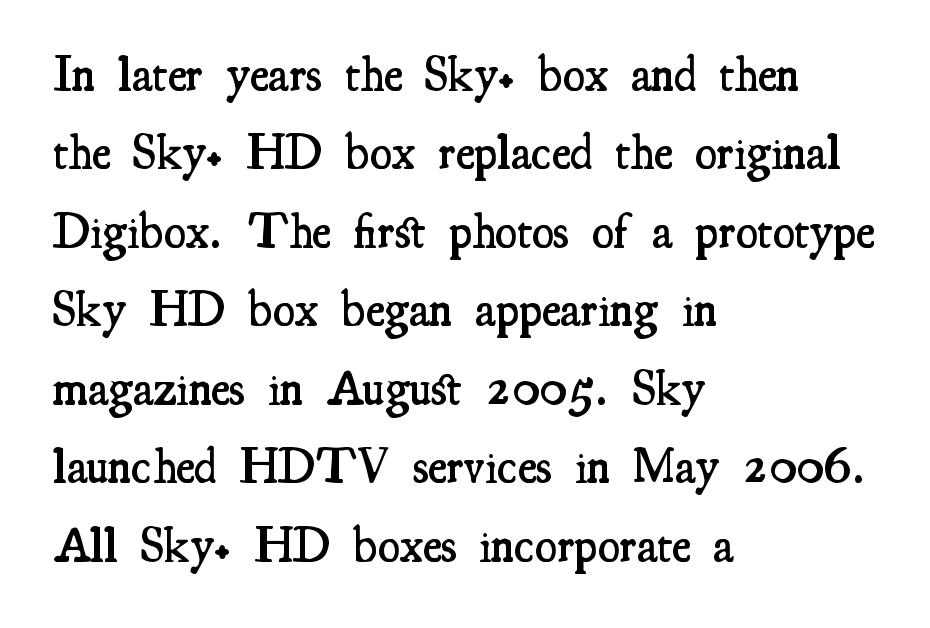
Letters rest on an invisible, unmarked baseline. Successive baselines arrive at the customary interval. Posture: vertical. Horizontal alignment here is leftward, the default for most running prose. A typesetter would label this face a serif.
